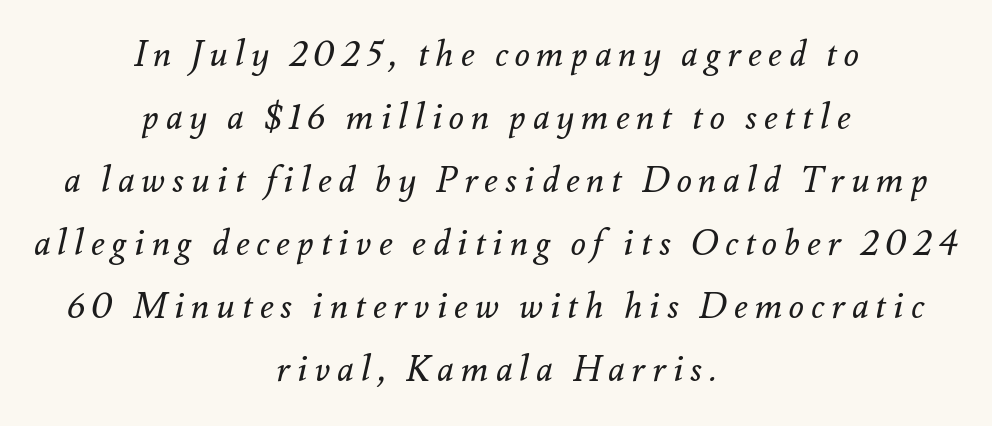
The image shows 35 px regular-weight type, italic (leaning right); set centered, line spacing 1.8x, unusually wide letter spacing (+0.2 em), not underlined; medium stroke contrast and a small x-height.
